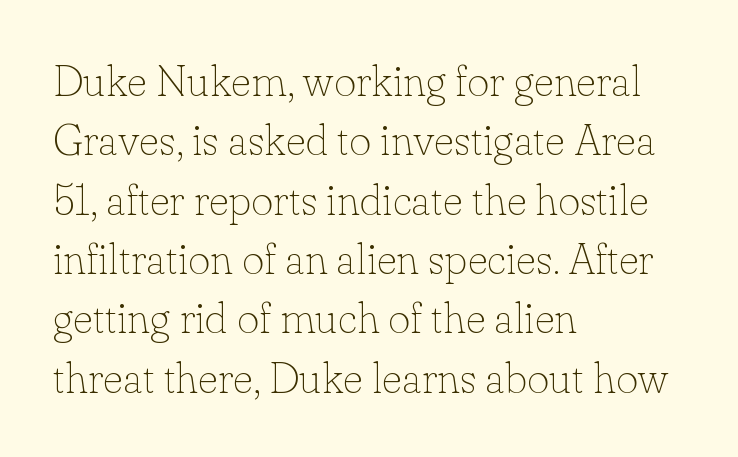
{"serif": "yes", "italic": "no", "bold": "no", "weight": "thin", "width": "normal", "stroke_contrast": "low", "x_height": "small", "monospaced": "no", "underline": "no", "align": "left", "line_spacing": "normal", "line_spacing_ratio": 1.38, "letter_spacing": "normal", "letter_spacing_em": 0.0, "glyph_px": 43}
